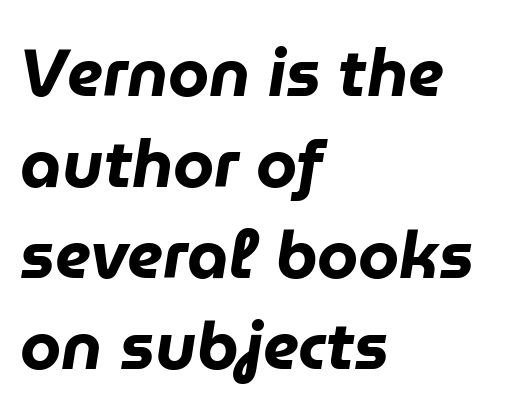
The image shows 66 px heavy type, italic (leaning right); set left-aligned, normal line spacing (1.38x), normal letter spacing, not underlined; low stroke contrast and a medium x-height.
